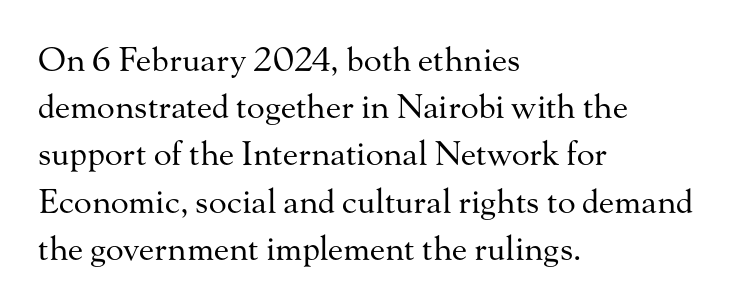
{"serif": "yes", "italic": "no", "bold": "no", "weight": "regular", "width": "normal", "stroke_contrast": "medium", "x_height": "small", "monospaced": "no", "underline": "no", "align": "left", "line_spacing": "normal", "line_spacing_ratio": 1.43, "letter_spacing": "normal", "letter_spacing_em": 0.0, "glyph_px": 33}
